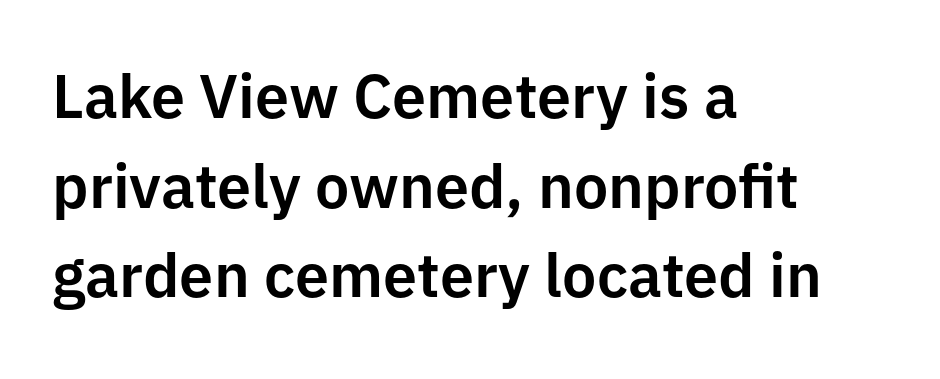
Q: Is the text italic (slanted)? A: No, it is upright.
Q: Is the typeface a serif or a sans-serif typeface? A: Sans-serif.
Q: Is the text underlined? A: No.
Q: How is the paragraph aligned? A: Left-aligned.
Q: Is the spacing between letters normal or unusually wide? A: Normal.
Q: Is the spacing between lines tight, normal or loose? A: Normal.
Q: Width (condensed, normal, or wide)? A: Normal.
Q: Stroke contrast? A: Low.
Q: x-height? A: Medium.
Q: Monospaced? A: No.
